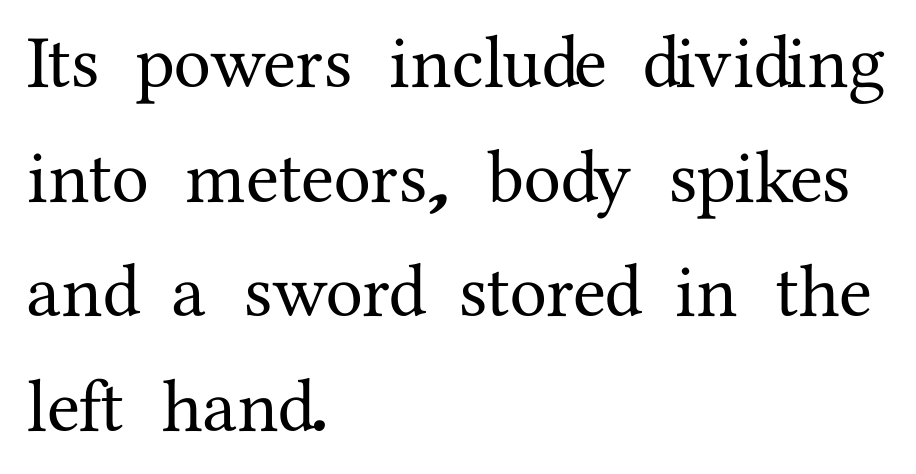
The image shows 75 px serif type, upright; set left-aligned, normal line spacing (1.53x), normal letter spacing, not underlined; medium stroke contrast and a medium x-height.
